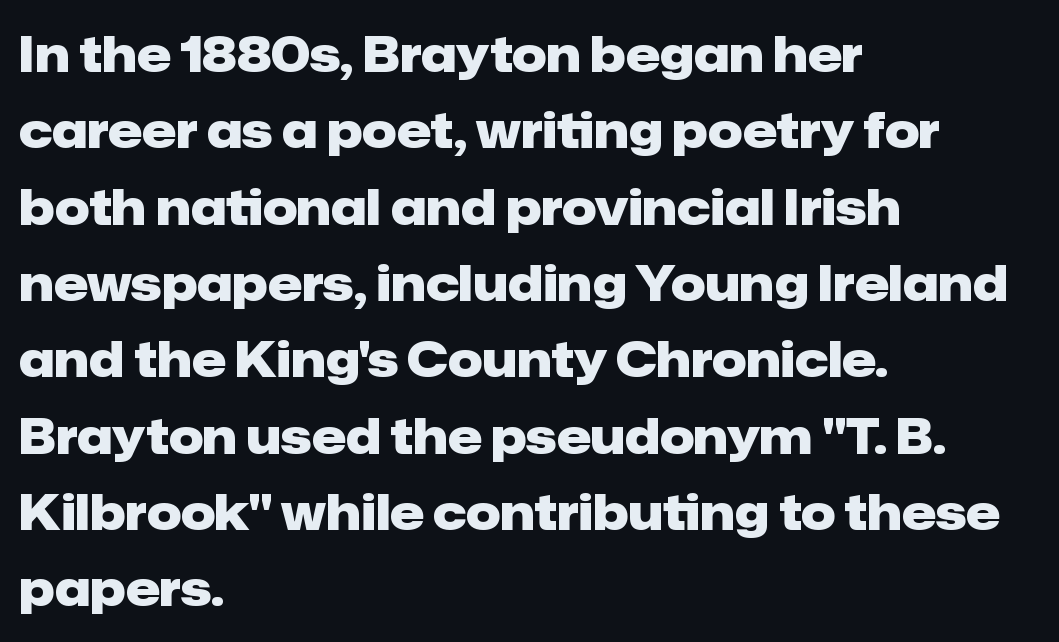
The image shows 48 px heavy sans-serif type, upright; set left-aligned, normal line spacing (1.59x), normal letter spacing, not underlined; low stroke contrast and a medium x-height.
